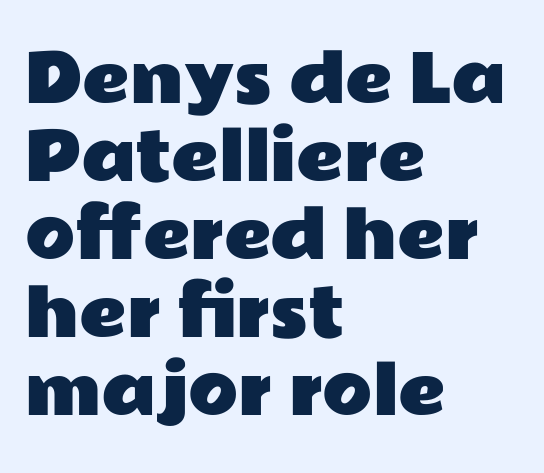
Q: Is the text italic (slanted)? A: No, it is upright.
Q: Is the typeface a serif or a sans-serif typeface? A: Sans-serif.
Q: Is the text underlined? A: No.
Q: How is the paragraph aligned? A: Left-aligned.
Q: Is the spacing between letters normal or unusually wide? A: Normal.
Q: Width (condensed, normal, or wide)? A: Wide.
Q: Stroke contrast? A: Low.
Q: x-height? A: Medium.
Q: Monospaced? A: No.
